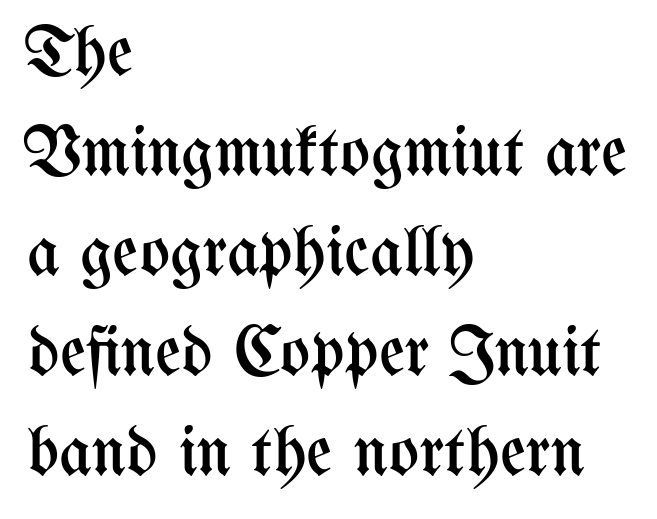
Q: Is the text bold? A: No.
Q: Is the text italic (slanted)? A: No, it is upright.
Q: Is the text underlined? A: No.
Q: How is the paragraph aligned? A: Left-aligned.
Q: Is the spacing between letters normal or unusually wide? A: Normal.
Q: Is the spacing between lines tight, normal or loose? A: Normal.
Q: Width (condensed, normal, or wide)? A: Condensed.
Q: Stroke contrast? A: Medium.
Q: x-height? A: Medium.
Q: Monospaced? A: No.
